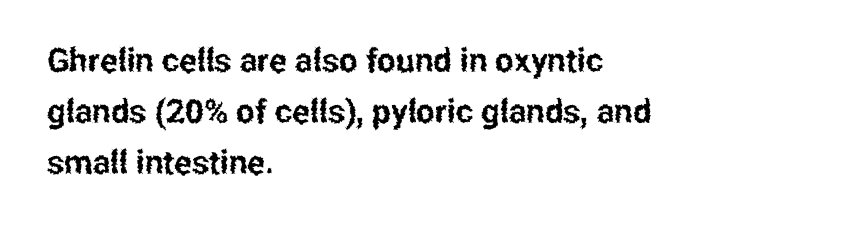
The image shows 33 px condensed sans-serif type, upright; set left-aligned, normal line spacing (1.55x), normal letter spacing, not underlined; low stroke contrast and a medium x-height.
